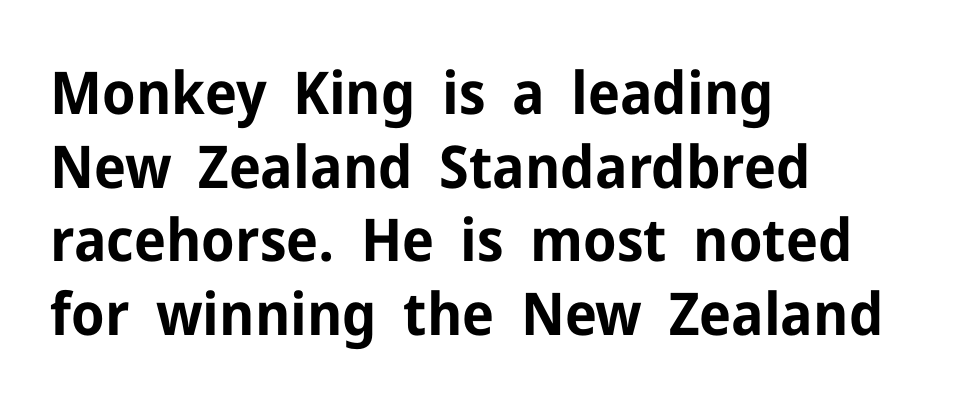
{"serif": "no", "italic": "no", "bold": "yes", "weight": "bold", "width": "normal", "stroke_contrast": "low", "x_height": "medium", "monospaced": "no", "underline": "no", "align": "left", "line_spacing": "normal", "line_spacing_ratio": 1.25, "letter_spacing": "normal", "letter_spacing_em": 0.0, "glyph_px": 59}
